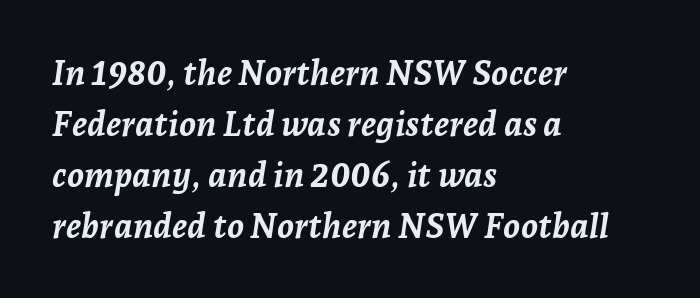
{"italic": "yes", "lean": "right", "slant_degrees": 7, "bold": "yes", "weight": "semibold", "width": "normal", "stroke_contrast": "low", "x_height": "medium", "monospaced": "no", "underline": "no", "align": "left", "line_spacing": "normal", "line_spacing_ratio": 1.5, "letter_spacing": "normal", "letter_spacing_em": 0.0, "glyph_px": 34}
